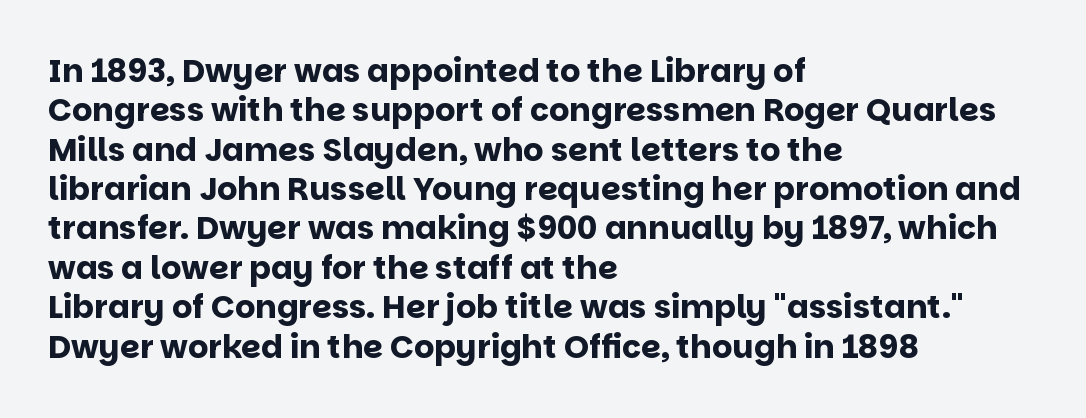
The strokes are fattened all the way to bold. Does extra space separate the letters? No, they use regular spacing. The lines are quadded left. Note the varied advance widths — an 'i' is clearly narrower than an 'm'. Plain, unruled lines of type.
